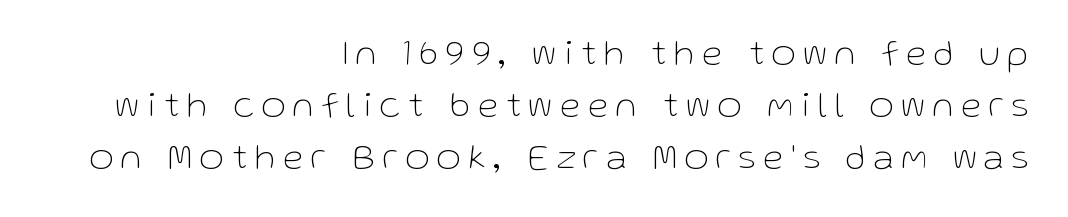
The image shows 37 px thin sans-serif type, upright; set right-aligned, normal line spacing (1.4x), unusually wide letter spacing (+0.22 em), not underlined; low stroke contrast and a medium x-height.
